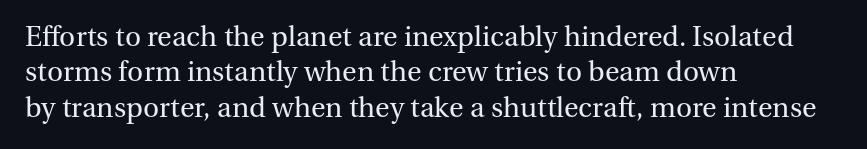
Q: Is the text bold? A: No.
Q: Is the text italic (slanted)? A: No, it is upright.
Q: Is the typeface a serif or a sans-serif typeface? A: Serif.
Q: Is the text underlined? A: No.
Q: How is the paragraph aligned? A: Left-aligned.
Q: Is the spacing between letters normal or unusually wide? A: Normal.
Q: Is the spacing between lines tight, normal or loose? A: Normal.
Q: Width (condensed, normal, or wide)? A: Normal.
Q: Stroke contrast? A: Medium.
Q: x-height? A: Medium.
Q: Monospaced? A: No.
